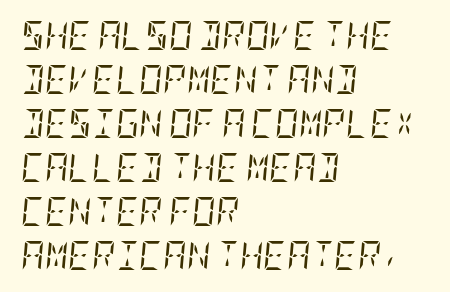
A normal amount of white space separates one row of letters from the next. The characters display serif detailing at their extremities. The passage is arranged the way most books set body copy — flush left. Weight class: somewhere from thin through regular. Here the glyphs are tracked normally, forming tight word shapes.
